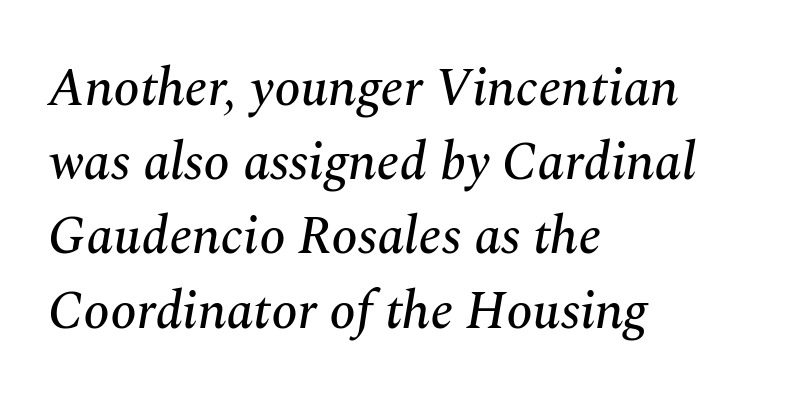
{"serif": "yes", "italic": "yes", "lean": "right", "slant_degrees": 10, "width": "normal", "stroke_contrast": "medium", "x_height": "medium", "monospaced": "no", "underline": "no", "align": "left", "line_spacing": "normal", "line_spacing_ratio": 1.4, "letter_spacing": "normal", "letter_spacing_em": 0.0, "glyph_px": 53}
